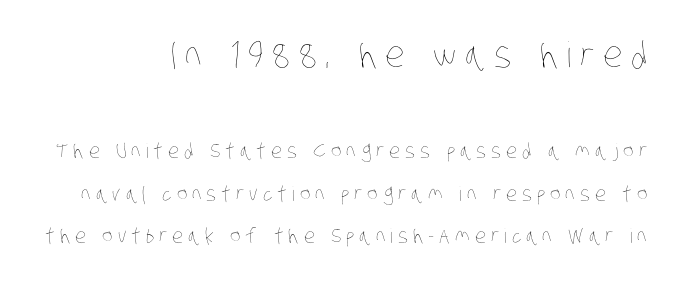
Underlining? Definitely not there. Varying glyph widths throughout — classic text-font behaviour. Reading down the column, the eye jumps a long way to each next line. Each stroke keeps to a modest, everyday thickness or less. The rendering shrinks the type as you move from the upper chunk to the lower. Caption: expanded tracking, letters set apart.
